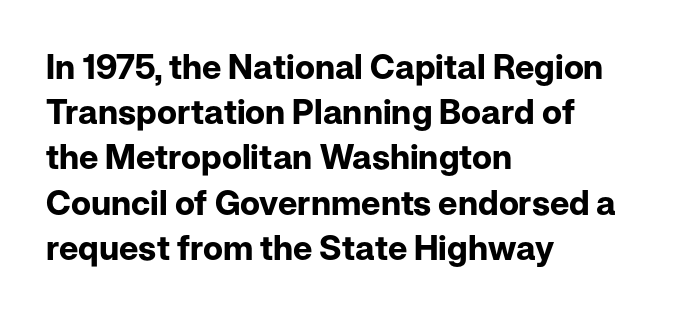
The image shows 34 px bold sans-serif type, upright; set left-aligned, normal line spacing (1.33x), normal letter spacing, not underlined; low stroke contrast and a medium x-height.
